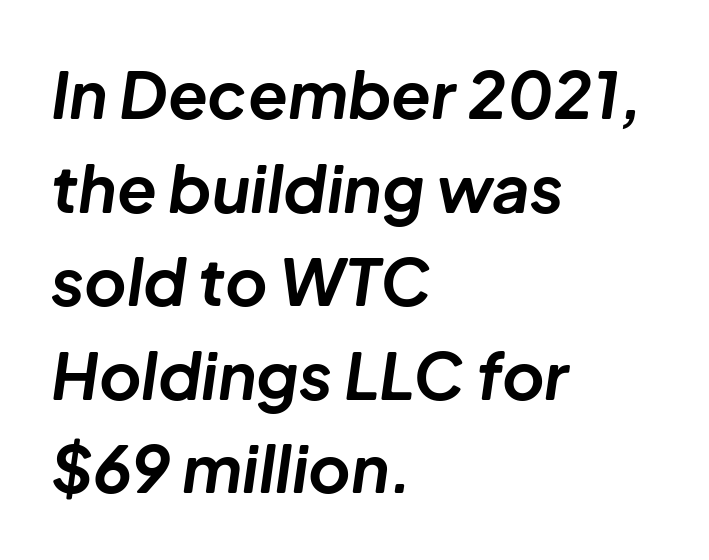
{"italic": "yes", "lean": "right", "slant_degrees": 8, "bold": "yes", "weight": "bold", "width": "normal", "stroke_contrast": "low", "x_height": "medium", "monospaced": "no", "underline": "no", "align": "left", "line_spacing": "normal", "line_spacing_ratio": 1.44, "letter_spacing": "normal", "letter_spacing_em": 0.0, "glyph_px": 65}
